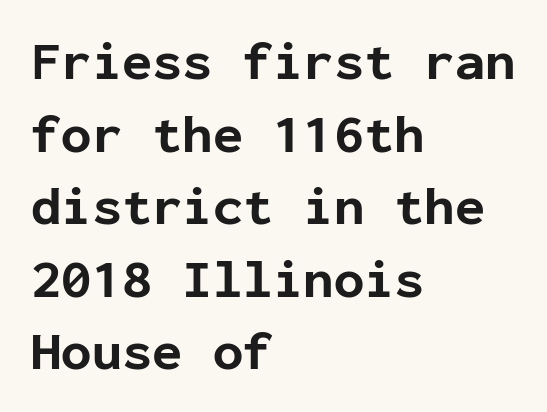
The image shows 55 px bold sans-serif type, upright, monospaced; set left-aligned, normal line spacing (1.32x), normal letter spacing, not underlined; low stroke contrast and a medium x-height.
